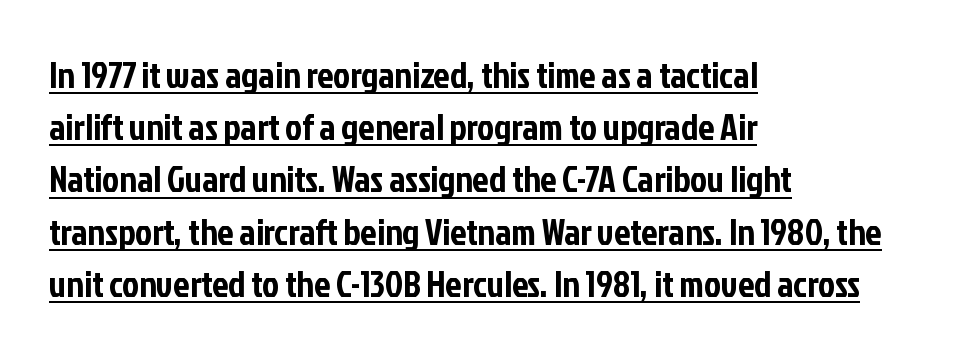
{"serif": "no", "italic": "no", "width": "condensed", "stroke_contrast": "low", "x_height": "medium", "monospaced": "no", "underline": "yes", "align": "left", "line_spacing": "normal", "line_spacing_ratio": 1.45, "letter_spacing": "normal", "letter_spacing_em": 0.0, "glyph_px": 36}
